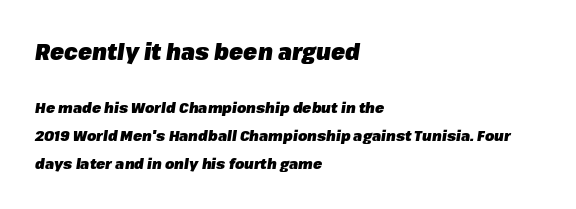
Of the two passages, the one on top uses the larger point size. Standard letterfit; no display-style spreading of the glyphs. Layout note: lines flush left. Descenders are the only things crossing below the line. Students, this is bold: see how much ink each stroke carries.
